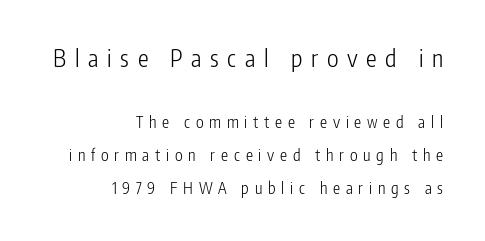
The image shows 24 px text type, upright; set right-aligned, loose line spacing (2.07x), unusually wide letter spacing (+0.36 em), not underlined; the first (top) block is 1.5x larger.
